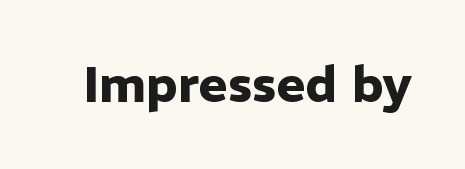
Q: Is the text bold? A: Yes.
Q: Is the text italic (slanted)? A: No, it is upright.
Q: Is the typeface a serif or a sans-serif typeface? A: Sans-serif.
Q: Is the text underlined? A: No.
Q: Is the spacing between letters normal or unusually wide? A: Normal.
Q: Width (condensed, normal, or wide)? A: Normal.
Q: Stroke contrast? A: Low.
Q: x-height? A: Medium.
Q: Monospaced? A: No.
